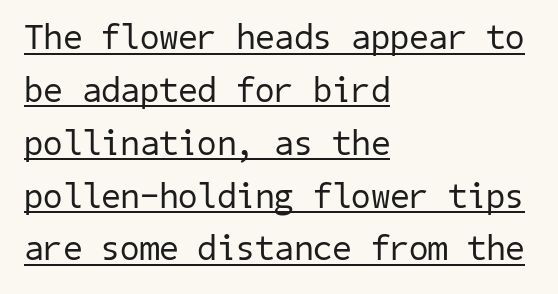
Q: Is the text bold? A: No.
Q: Is the typeface a serif or a sans-serif typeface? A: Sans-serif.
Q: Is the text underlined? A: Yes.
Q: How is the paragraph aligned? A: Left-aligned.
Q: Is the spacing between letters normal or unusually wide? A: Normal.
Q: Is the spacing between lines tight, normal or loose? A: Normal.
Q: Width (condensed, normal, or wide)? A: Normal.
Q: Stroke contrast? A: Low.
Q: x-height? A: Medium.
